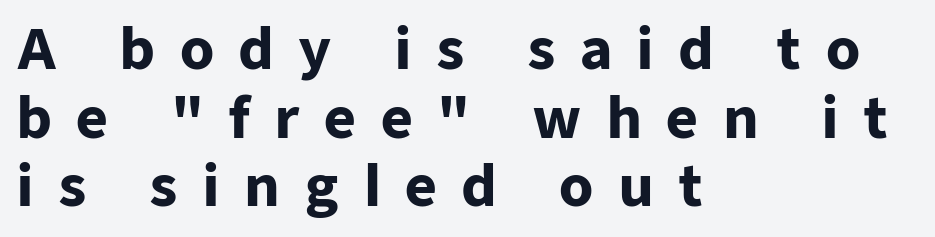
Regarding serifs, this sample does without them. The rendering uses natural spacing where letterforms have individual widths. Ordinary non-slanted type is in use. This rendering uses left alignment, leaving the right contour irregular. Whoever set this chose a conventional vertical rhythm.
